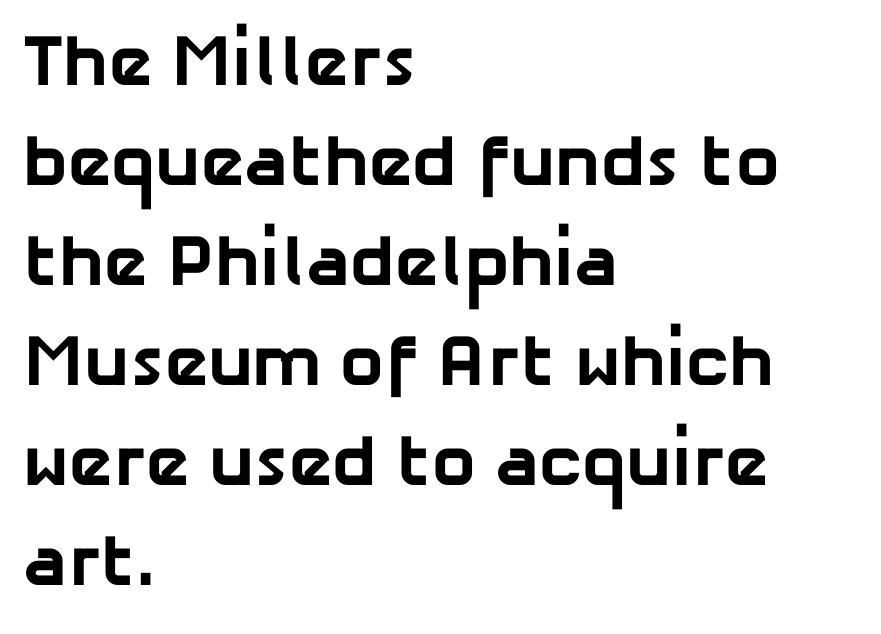
The face used here is proportionally spaced, like ordinary book or web type. Compared with a centered layout, this one pins lines to the left instead. This rendering features lettering with no underline. Notice how thick the strokes are: this is what a full bold looks like. Students, observe: this is what conventionally led text looks like. These lines keep a tight, regular rhythm from letter to letter.
